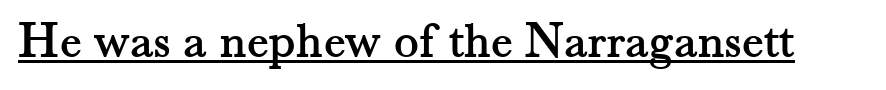
{"serif": "yes", "italic": "no", "width": "normal", "stroke_contrast": "medium", "x_height": "small", "monospaced": "no", "underline": "yes", "letter_spacing": "normal", "letter_spacing_em": 0.0, "glyph_px": 52}
